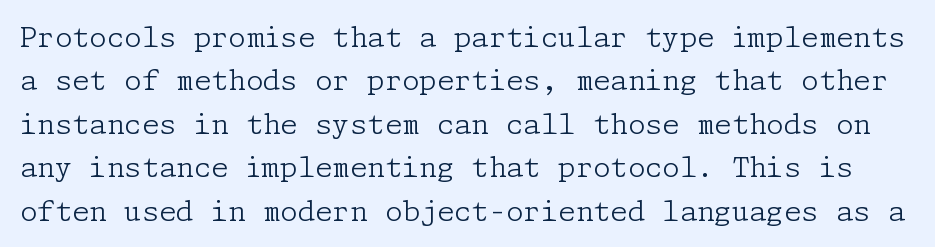
The image shows 28 px light serif type, upright; set normal line spacing (1.55x), normal letter spacing, not underlined; low stroke contrast and a medium x-height.
